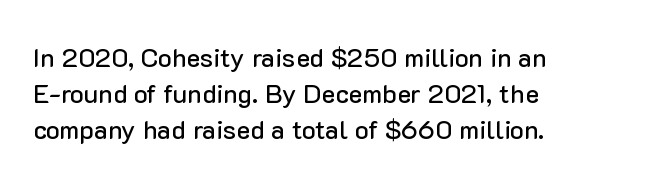
Q: Is the text italic (slanted)? A: No, it is upright.
Q: Is the text underlined? A: No.
Q: How is the paragraph aligned? A: Left-aligned.
Q: Is the spacing between letters normal or unusually wide? A: Normal.
Q: Is the spacing between lines tight, normal or loose? A: Normal.
